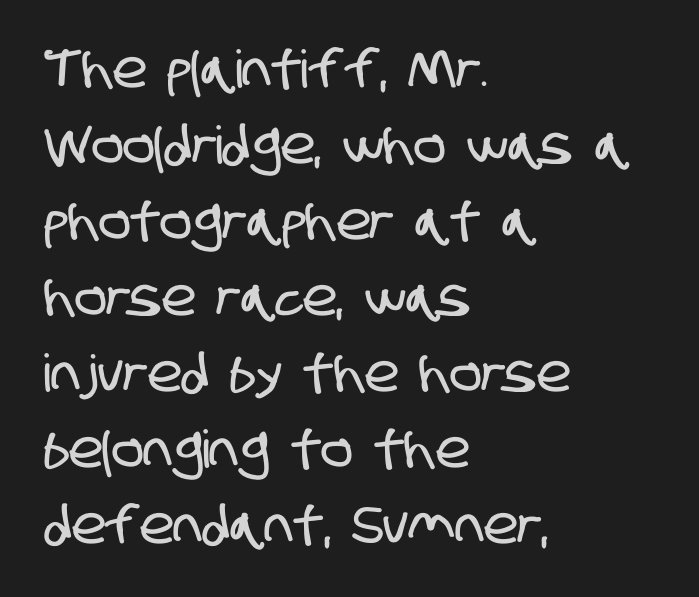
Q: Is the typeface a serif or a sans-serif typeface? A: Sans-serif.
Q: Is the text underlined? A: No.
Q: How is the paragraph aligned? A: Left-aligned.
Q: Is the spacing between letters normal or unusually wide? A: Normal.
Q: Is the spacing between lines tight, normal or loose? A: Normal.
Q: Width (condensed, normal, or wide)? A: Condensed.
Q: Stroke contrast? A: Low.
Q: x-height? A: Large.
Q: Monospaced? A: No.
